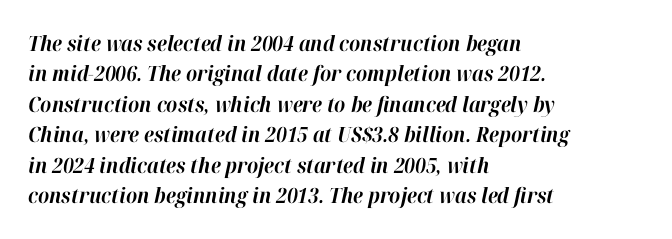
Q: Is the text bold? A: Yes.
Q: Is the text italic (slanted)? A: Yes, it leans right by about 12 degrees.
Q: Is the text underlined? A: No.
Q: How is the paragraph aligned? A: Left-aligned.
Q: Is the spacing between letters normal or unusually wide? A: Normal.
Q: Is the spacing between lines tight, normal or loose? A: Normal.
